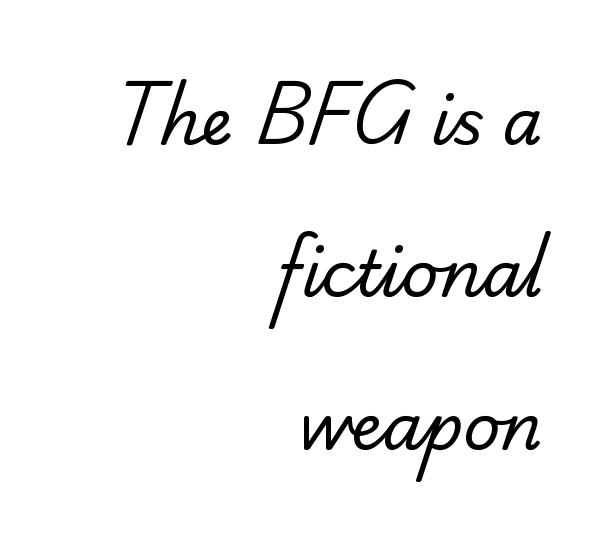
Q: Is the text bold? A: No.
Q: Is the typeface a serif or a sans-serif typeface? A: Serif.
Q: Is the text underlined? A: No.
Q: How is the paragraph aligned? A: Right-aligned.
Q: Is the spacing between letters normal or unusually wide? A: Normal.
Q: Is the spacing between lines tight, normal or loose? A: Loose.
Q: Width (condensed, normal, or wide)? A: Normal.
Q: Stroke contrast? A: Low.
Q: x-height? A: Small.
Q: Monospaced? A: No.
